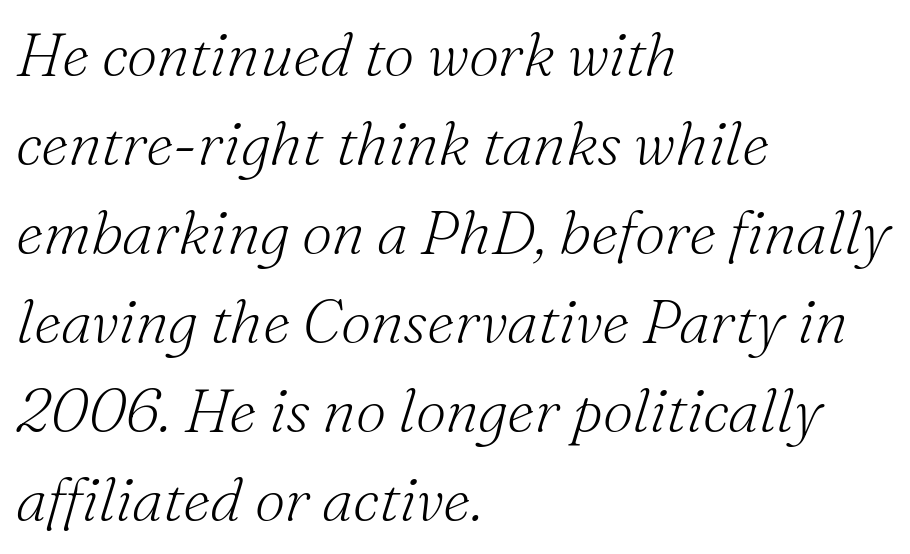
The image shows 61 px light serif type, italic (leaning right); set left-aligned, normal line spacing (1.46x), normal letter spacing, not underlined; medium stroke contrast and a small x-height.
